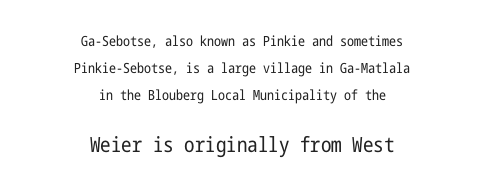
{"italic": "no", "bold": "no", "underline": "no", "align": "center", "line_spacing": "loose", "line_spacing_ratio": 1.94, "letter_spacing": "normal", "letter_spacing_em": 0.0, "larger_block": "second", "size_ratio": 1.5, "glyph_px": 21}
